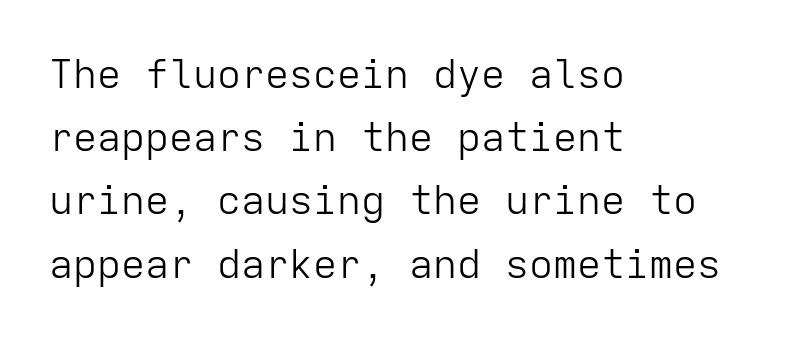
Q: Is the text bold? A: No.
Q: Is the text italic (slanted)? A: No, it is upright.
Q: Is the typeface a serif or a sans-serif typeface? A: Sans-serif.
Q: Is the text underlined? A: No.
Q: How is the paragraph aligned? A: Left-aligned.
Q: Is the spacing between letters normal or unusually wide? A: Normal.
Q: Is the spacing between lines tight, normal or loose? A: Normal.
Q: Width (condensed, normal, or wide)? A: Normal.
Q: Stroke contrast? A: Low.
Q: x-height? A: Medium.
Q: Monospaced? A: Yes.
